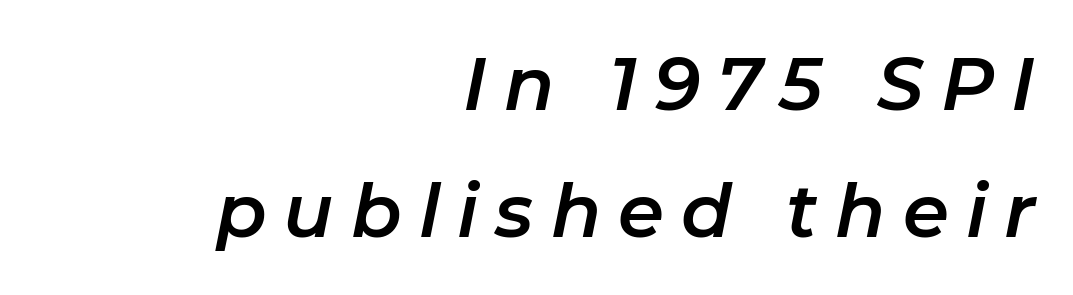
Lines of text with bare space underneath. The setting favours the right margin, as signatures and pull-quotes sometimes do. The passage shown has open, widely tracked lettering throughout. Notice how the stems are inclined rather than vertical — that's the hallmark of italics. Is this a fixed-width face? No — the glyphs have proportional, varying widths.
